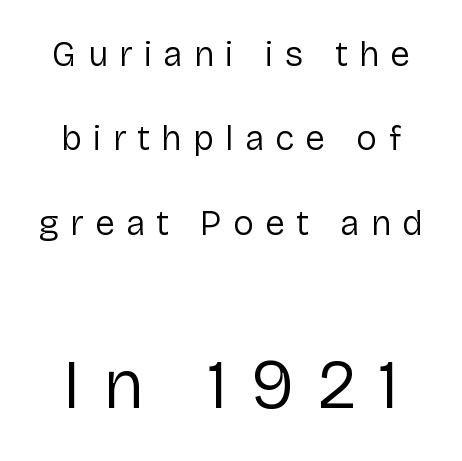
Q: Is the text bold? A: No.
Q: Is the text italic (slanted)? A: No, it is upright.
Q: Is the typeface a serif or a sans-serif typeface? A: Sans-serif.
Q: Is the text underlined? A: No.
Q: Is the spacing between letters normal or unusually wide? A: Unusually wide.
Q: Is the spacing between lines tight, normal or loose? A: Loose.
Q: Which block of text is set in a larger size, the first (top) or the second (bottom)? A: The second (bottom) one.
Q: Width (condensed, normal, or wide)? A: Normal.
Q: Stroke contrast? A: Low.
Q: x-height? A: Medium.
Q: Monospaced? A: No.
